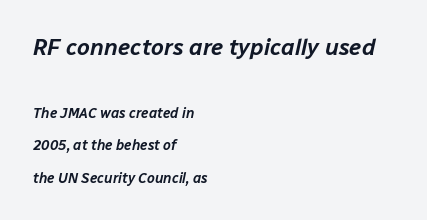
Compared with typical paragraphs, the rows here are farther apart. Between one letter and the next there's only the usual sliver of space. One-word summary of the alignment: left. Letters rest on an invisible, unmarked baseline. The face used here has a pronounced slope to its letters. Type size steps down from the first block to the second.
